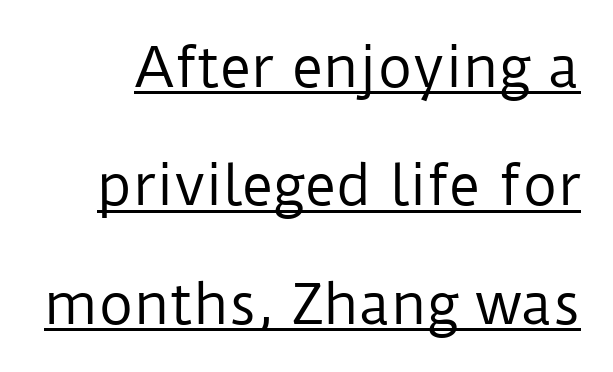
{"serif": "no", "italic": "no", "bold": "no", "weight": "regular", "width": "normal", "stroke_contrast": "low", "x_height": "medium", "monospaced": "no", "underline": "yes", "line_spacing": "loose", "line_spacing_ratio": 2.19, "letter_spacing": "normal", "letter_spacing_em": 0.0, "glyph_px": 54}
